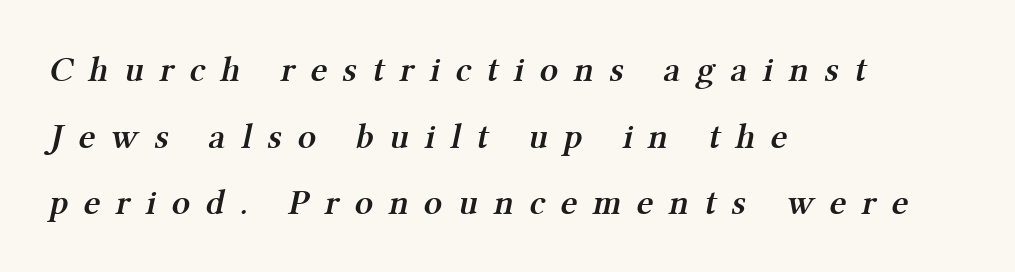
What stands out about the letter spacing? Its width — letters are far apart. The letters advance in unequal steps, a hallmark of proportional type. The strip under each line holds only bare page. Visually the block forms a straight wall on the left and a jagged coastline on the right.
